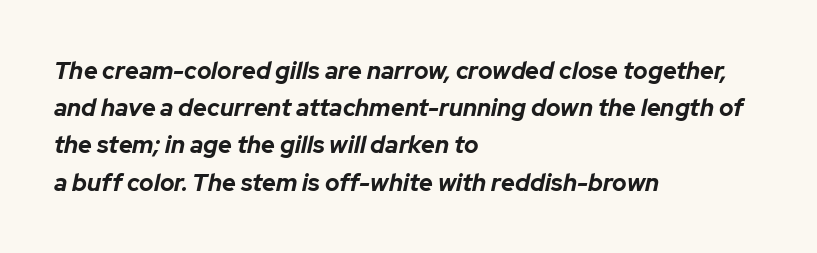
Is the type slanted? Yes — the strokes lean at a clear angle. Horizontally, the lines are justified to the leading edge only. Beneath every word, the page is bare. Glyph-to-glyph distance matches everyday printed text. The typesetting leans heavy: a genuine bold.
